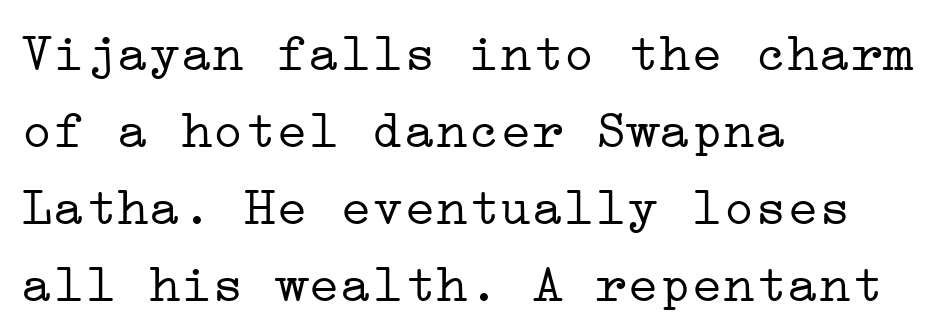
Q: Is the text bold? A: No.
Q: Is the text italic (slanted)? A: No, it is upright.
Q: Is the typeface a serif or a sans-serif typeface? A: Serif.
Q: Is the text underlined? A: No.
Q: How is the paragraph aligned? A: Left-aligned.
Q: Is the spacing between letters normal or unusually wide? A: Normal.
Q: Is the spacing between lines tight, normal or loose? A: Normal.
Q: Width (condensed, normal, or wide)? A: Wide.
Q: Stroke contrast? A: Low.
Q: x-height? A: Medium.
